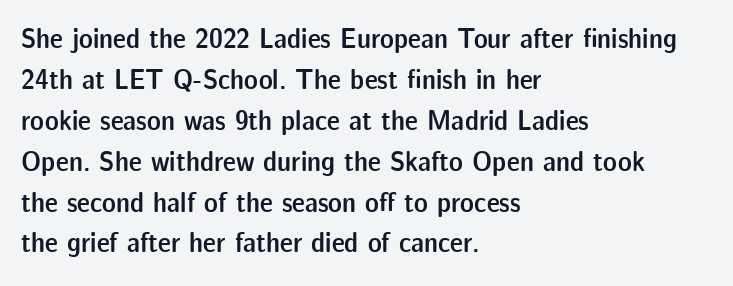
Q: Is the text bold? A: Semi-bold.
Q: Is the text italic (slanted)? A: No, it is upright.
Q: Is the typeface a serif or a sans-serif typeface? A: Sans-serif.
Q: Is the text underlined? A: No.
Q: How is the paragraph aligned? A: Left-aligned.
Q: Is the spacing between letters normal or unusually wide? A: Normal.
Q: Is the spacing between lines tight, normal or loose? A: Normal.
Q: Width (condensed, normal, or wide)? A: Normal.
Q: Stroke contrast? A: Low.
Q: x-height? A: Medium.
Q: Monospaced? A: No.
